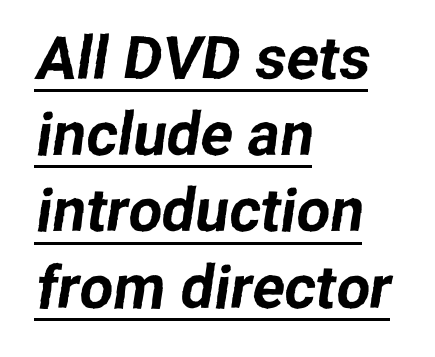
The image shows 60 px sans-serif type; set left-aligned, normal line spacing (1.27x), normal letter spacing, underlined; low stroke contrast and a medium x-height.
